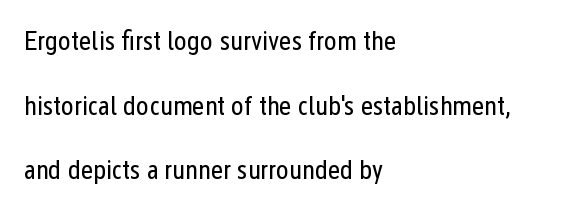
Compared with a typical body face, this is equally light or lighter still. Default kerning and tracking; the words read as compact shapes. The text block is weighted toward the left margin, trailing off unevenly rightward. Designer's note — italics off, roman on.
